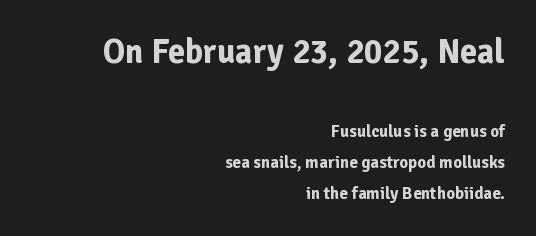
The image shows 34 px bold sans-serif type, upright; set right-aligned, line spacing 1.84x, normal letter spacing, not underlined; the first (top) block is 2.0x larger; low stroke contrast and a medium x-height.
